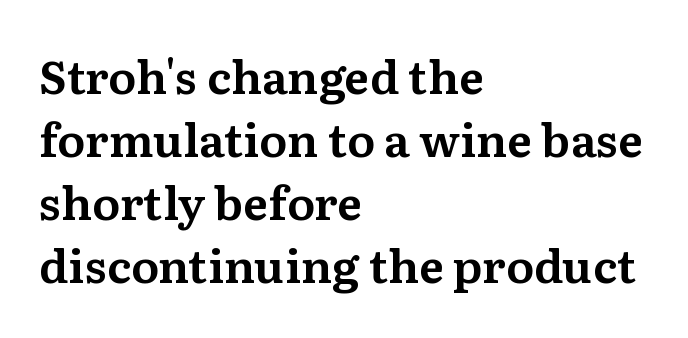
The image shows 46 px serif type, upright; set left-aligned, normal line spacing (1.37x), normal letter spacing, not underlined; medium stroke contrast and a medium x-height.
